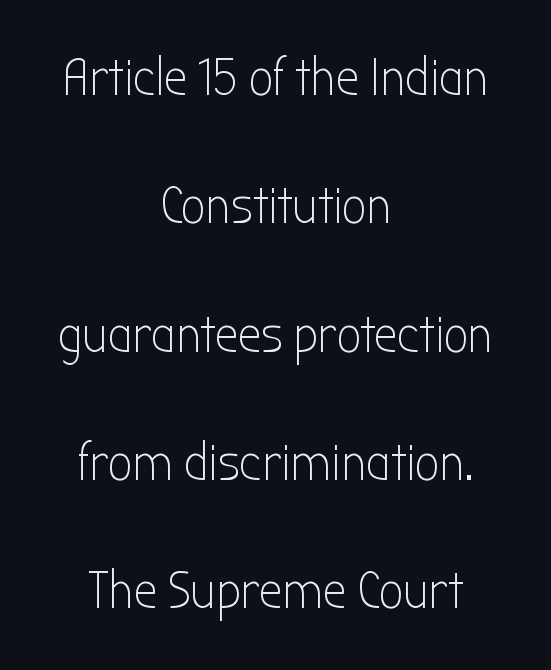
The image shows 53 px light, condensed sans-serif type, upright; set centered, loose line spacing (2.42x), normal letter spacing, not underlined; low stroke contrast and a medium x-height.
